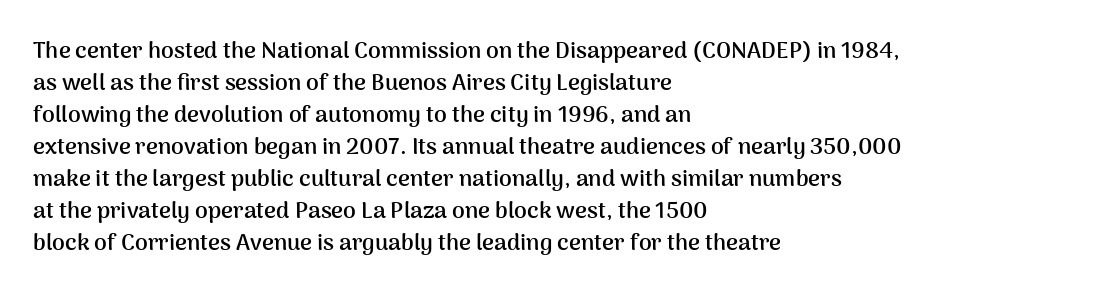
{"italic": "no", "bold": "yes", "underline": "no", "align": "left", "line_spacing": "normal", "line_spacing_ratio": 1.39, "letter_spacing": "normal", "letter_spacing_em": 0.0, "glyph_px": 23}
